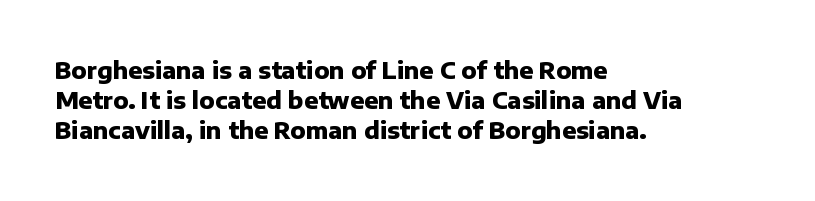
The image shows 23 px bold type, upright; set left-aligned, normal line spacing (1.31x), normal letter spacing, not underlined.
